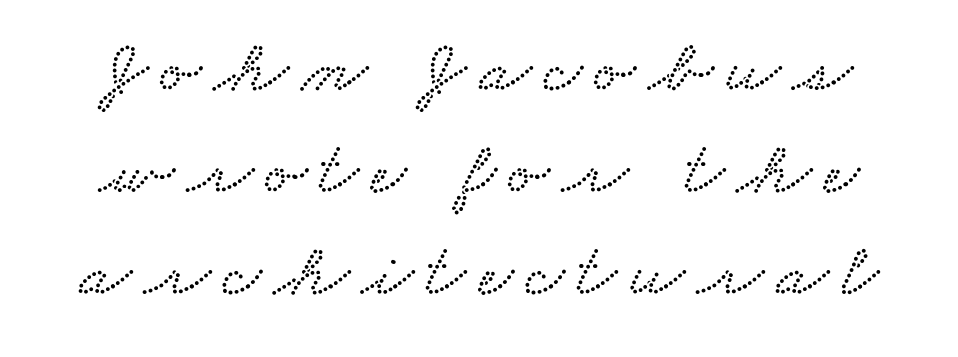
The image shows 76 px wide type; set normal line spacing (1.34x), not underlined; low stroke contrast and a small x-height.
